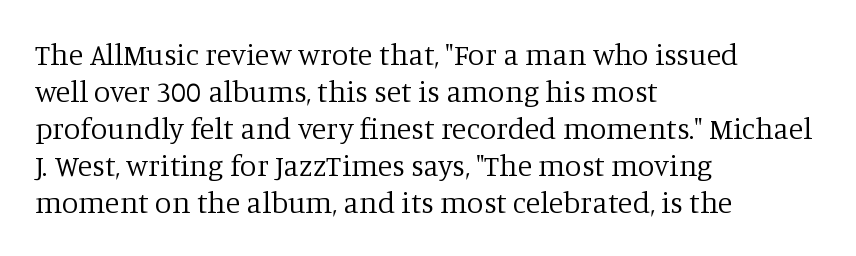
Every stem runs plumb, perpendicular to the baseline. There is no visible air inserted between adjacent glyphs. The specimen omits any rule beneath the text block's lines. Visually the block forms a straight wall on the left and a jagged coastline on the right.
